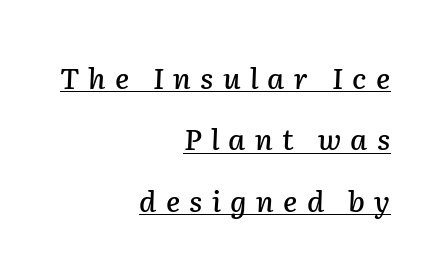
A continuous stroke trails under the words, as in a hyperlink. Quick note: interline space is abundant. Look at the tracking — it's clearly loosened, letters drifting apart. Line endings align vertically; line beginnings do not. Do the characters align in a grid? No, the font is proportional.
